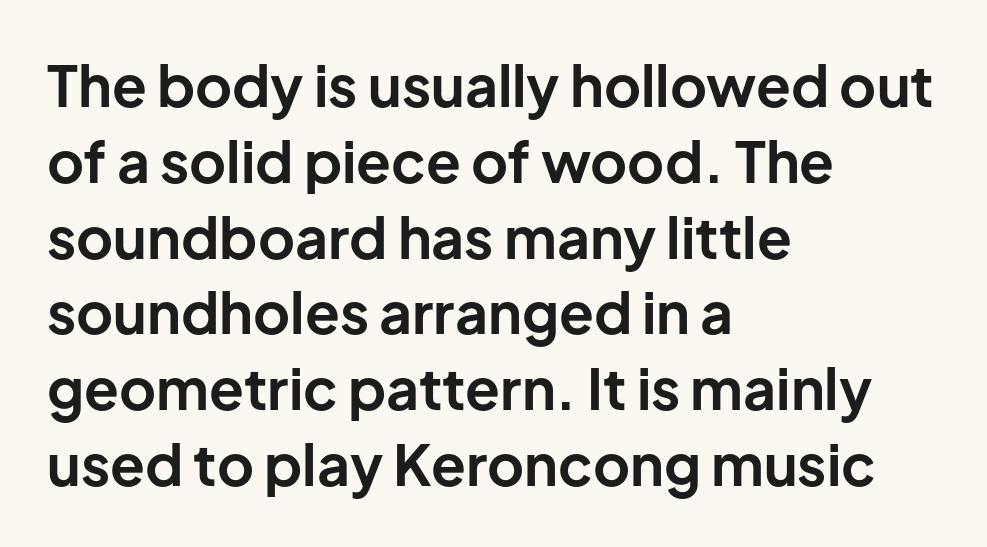
The image shows 57 px bold sans-serif type, upright; set left-aligned, normal line spacing (1.33x), normal letter spacing, not underlined; low stroke contrast and a medium x-height.
